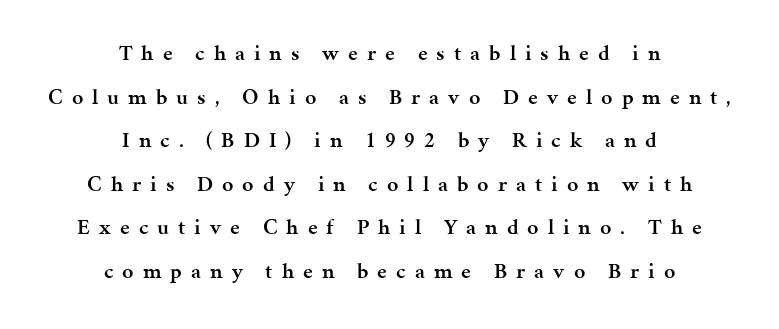
The setting favours the middle, as headings and verse often do. Compared with typical body copy, the letter spacing here is much looser. Compared with typical paragraphs, the rows here are farther apart. Glance below the letters and you will spot only blank space. Each glyph is drawn with semibold strokes, heavier than normal yet not fully bold. The lettering holds an erect, upright posture throughout.
